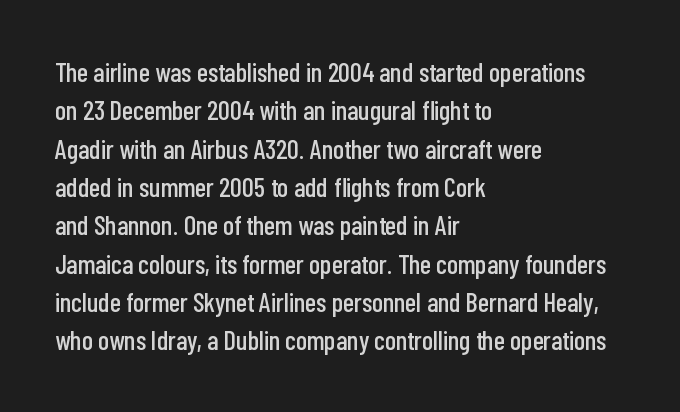
{"italic": "no", "underline": "no", "align": "left", "line_spacing": "normal", "line_spacing_ratio": 1.42, "letter_spacing": "normal", "letter_spacing_em": 0.0, "glyph_px": 27}
